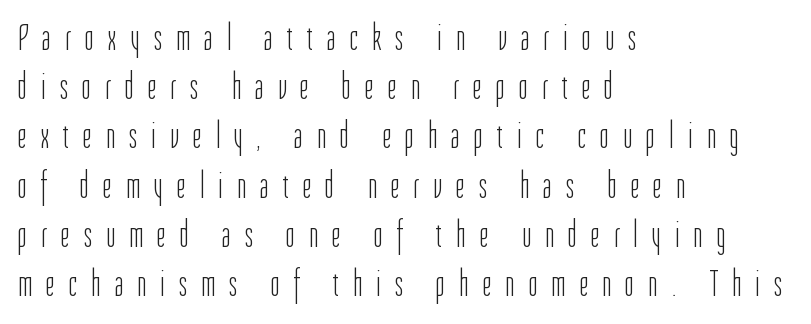
Only glyphs here, with clear space below each row. Caption: multi-line text, flush left, ragged right. The line-height multiplier appears to be the usual default. Is the type heavy? It reads as light-to-regular instead.
